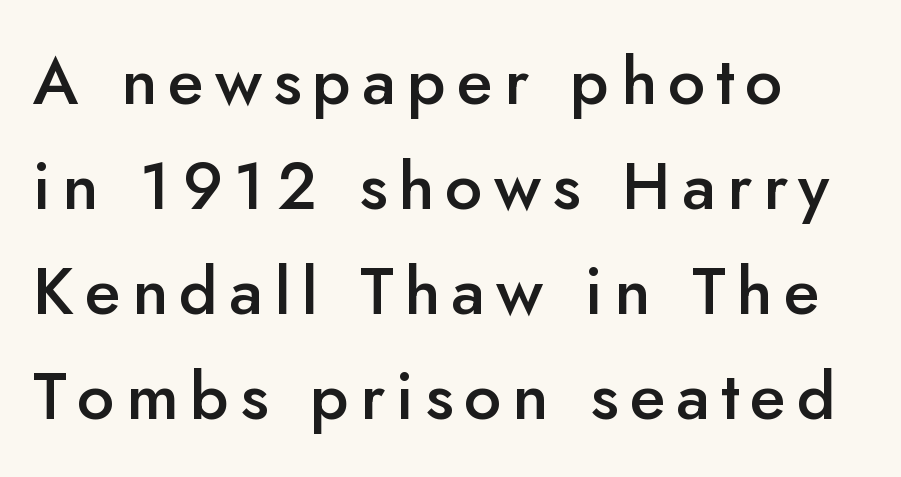
Think of a printed novel: that variable character pitch is what you see here. Notice how the stems are strictly vertical — no italics here. What kind of face is this? One without serifs — a sans. Layout note: lines flush left. Leading: standard. Unmarked baselines from the first word to the last.
